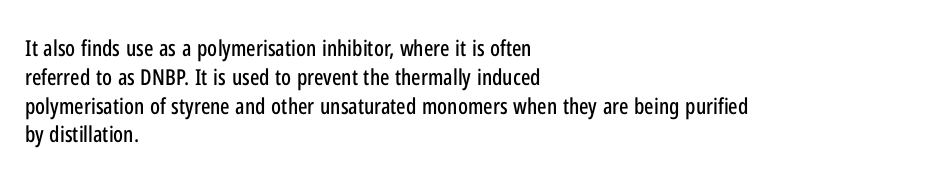
Descender tails drop into unmarked territory. Horizontal alignment here is leftward, the default for most running prose. Does extra space separate the letters? No, they use regular spacing. Upright lettering throughout. Evenly set lines give the paragraph a standard silhouette.
